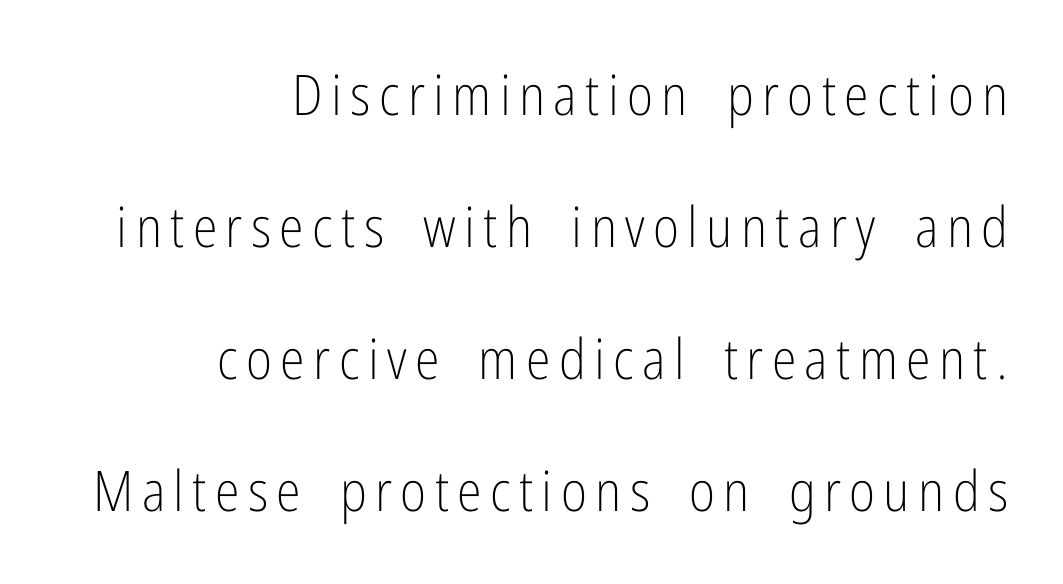
{"serif": "no", "italic": "no", "bold": "no", "weight": "light", "width": "condensed", "stroke_contrast": "low", "x_height": "medium", "monospaced": "no", "underline": "no", "align": "right", "line_spacing": "loose", "line_spacing_ratio": 2.36, "glyph_px": 56}
